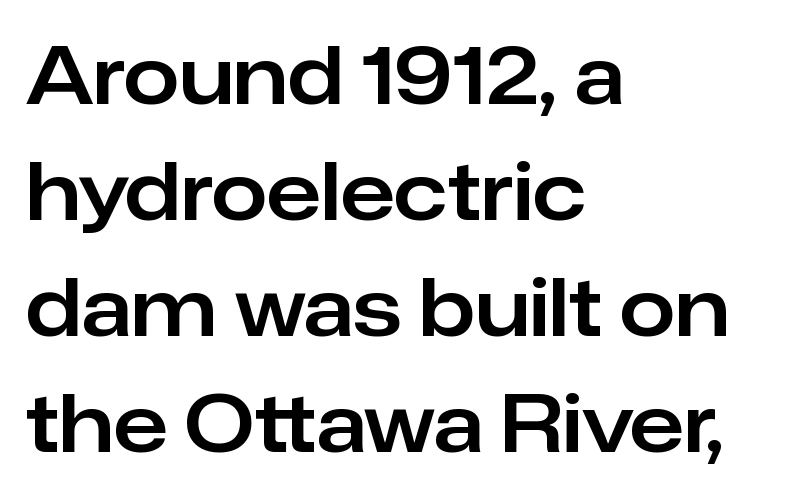
The image shows 80 px sans-serif type, upright; set left-aligned, normal line spacing (1.45x), normal letter spacing, not underlined; low stroke contrast and a medium x-height.
